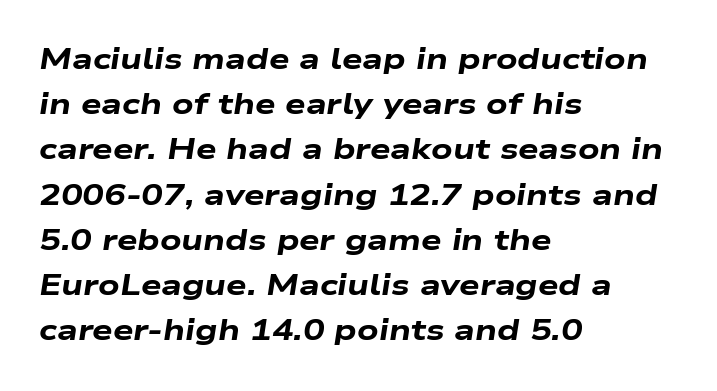
Whoever set this chose a conventional vertical rhythm. How heavy is the stroke? Heavy — this is a bold. Honestly, there is no underline to notice here at all. Each letter keeps its own natural width here, so spacing adapts to shape. The line texture is even and compact thanks to regular tracking. The rag falls on the right side of this text block.
